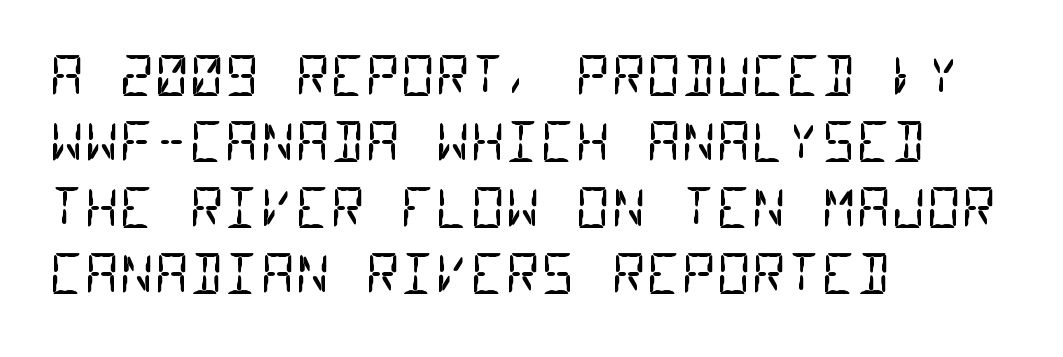
Q: Is the text bold? A: No.
Q: Is the typeface a serif or a sans-serif typeface? A: Sans-serif.
Q: Is the text underlined? A: No.
Q: How is the paragraph aligned? A: Left-aligned.
Q: Is the spacing between letters normal or unusually wide? A: Normal.
Q: Width (condensed, normal, or wide)? A: Condensed.
Q: Stroke contrast? A: Low.
Q: x-height? A: Large.
Q: Monospaced? A: Yes.
